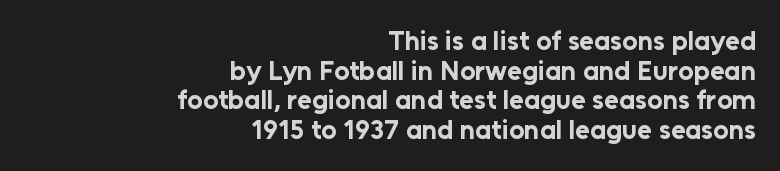
The image shows 27 px bold type, upright; set right-aligned, tight line spacing (1.1x), normal letter spacing, not underlined.
